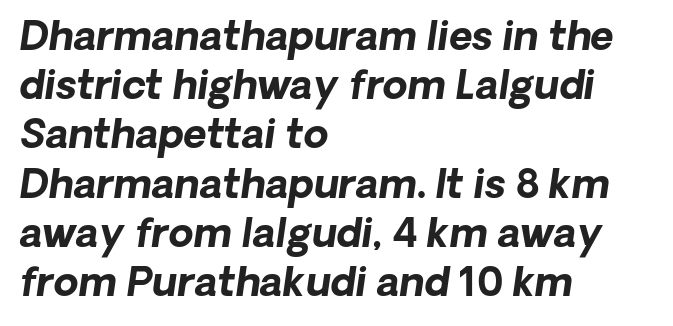
Underline: absent. Does the copy run flush right? No — it runs flush left. The font is running at its bold setting. Nothing unusual about the tracking: characters are spaced as the font intends. Each letter's strokes conclude bluntly, with no projecting serifs.
